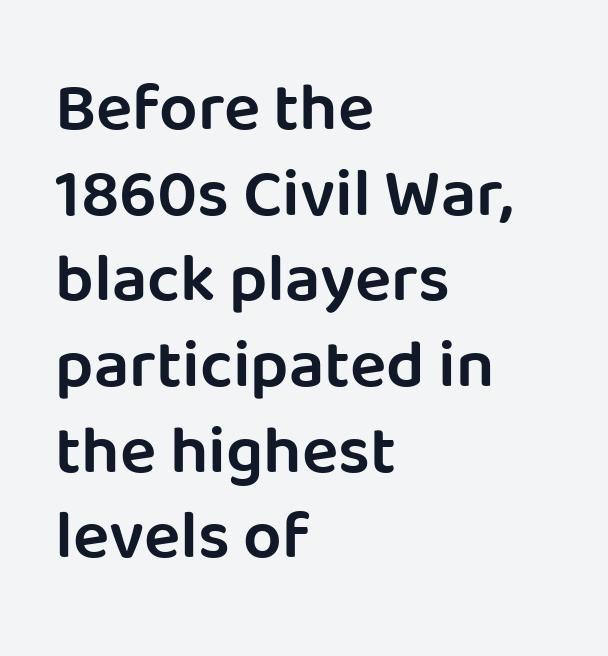
The image shows 68 px semibold sans-serif type, upright; set left-aligned, normal line spacing (1.26x), normal letter spacing, not underlined; low stroke contrast and a large x-height.
